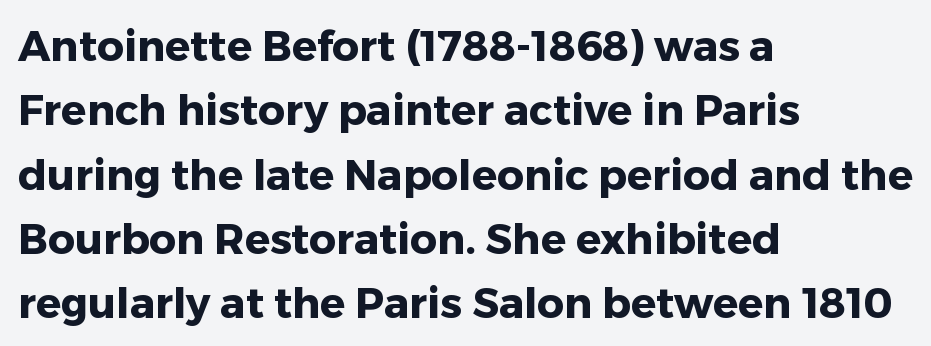
{"serif": "no", "italic": "no", "bold": "yes", "weight": "heavy", "width": "normal", "stroke_contrast": "low", "x_height": "medium", "monospaced": "no", "underline": "no", "align": "left", "line_spacing": "normal", "line_spacing_ratio": 1.53, "letter_spacing": "normal", "letter_spacing_em": 0.0, "glyph_px": 42}
